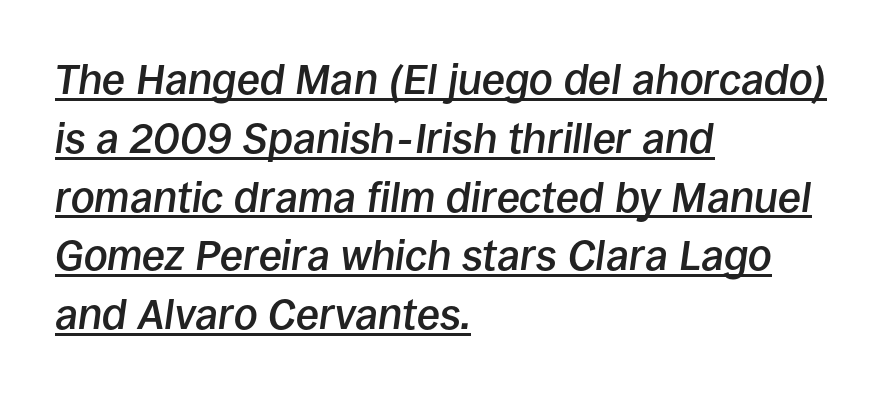
Q: Is the text bold? A: Semi-bold.
Q: Is the text italic (slanted)? A: Yes, it leans right by about 8 degrees.
Q: Is the text underlined? A: Yes.
Q: How is the paragraph aligned? A: Left-aligned.
Q: Is the spacing between letters normal or unusually wide? A: Normal.
Q: Is the spacing between lines tight, normal or loose? A: Normal.
Q: Width (condensed, normal, or wide)? A: Normal.
Q: Stroke contrast? A: Low.
Q: x-height? A: Large.
Q: Monospaced? A: No.
